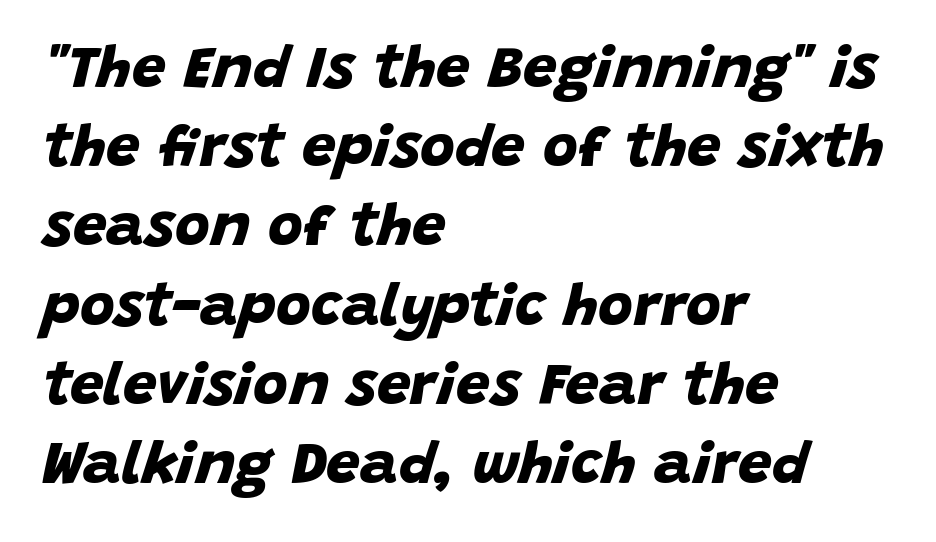
The image shows 60 px bold sans-serif type; set left-aligned, normal line spacing (1.32x), normal letter spacing, not underlined; low stroke contrast and a large x-height.
